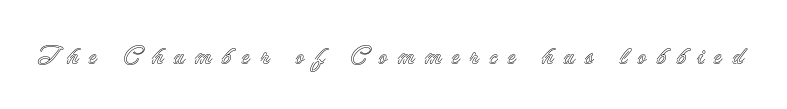
{"underline": "no", "letter_spacing": "wide", "letter_spacing_em": 0.4, "glyph_px": 25}
